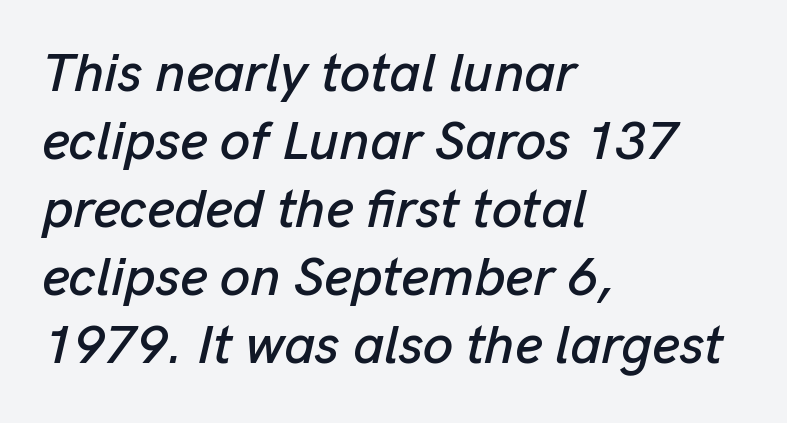
Q: Is the text italic (slanted)? A: Yes, it leans right by about 13 degrees.
Q: Is the text underlined? A: No.
Q: How is the paragraph aligned? A: Left-aligned.
Q: Is the spacing between letters normal or unusually wide? A: Normal.
Q: Is the spacing between lines tight, normal or loose? A: Normal.
Q: Width (condensed, normal, or wide)? A: Normal.
Q: Stroke contrast? A: Low.
Q: x-height? A: Medium.
Q: Monospaced? A: No.
